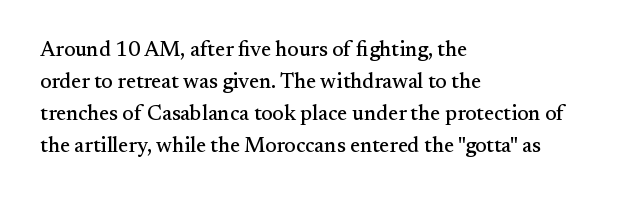
Spacing between characters is what you'd get straight out of the box. This sample is left-justified, so line endings fall wherever the words run out. Has an underline been added? It has not. Evenly set lines give the paragraph a standard silhouette. You can tell it's not italic because the verticals are truly vertical.
